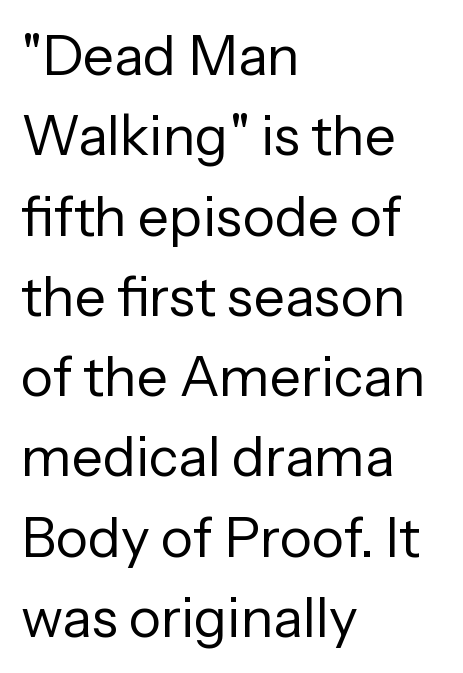
Q: Is the text bold? A: No.
Q: Is the text italic (slanted)? A: No, it is upright.
Q: Is the typeface a serif or a sans-serif typeface? A: Sans-serif.
Q: Is the text underlined? A: No.
Q: How is the paragraph aligned? A: Left-aligned.
Q: Is the spacing between letters normal or unusually wide? A: Normal.
Q: Is the spacing between lines tight, normal or loose? A: Normal.
Q: Width (condensed, normal, or wide)? A: Normal.
Q: Stroke contrast? A: Low.
Q: x-height? A: Medium.
Q: Monospaced? A: No.
